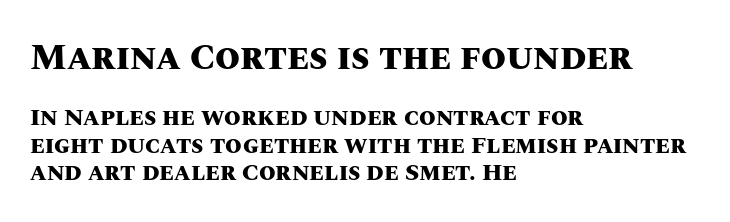
Is the lower block the larger one? No — the upper block carries the bigger type. The passage shown is typed in a proportional face where columns would drift. Observe the ordinary spacing: letters are neighbours, not strangers. A full-strength bold gives these letters their thick strokes. Descenders hang freely into open space. No italicization has been applied; the sample stays upright.
